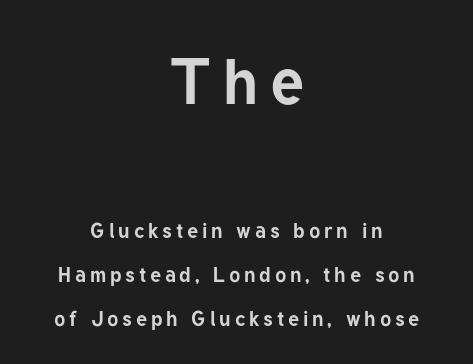
{"serif": "no", "italic": "no", "bold": "yes", "weight": "bold", "width": "normal", "stroke_contrast": "low", "x_height": "medium", "monospaced": "no", "underline": "no", "align": "center", "line_spacing": "loose", "line_spacing_ratio": 2.08, "larger_block": "first", "size_ratio": 3.05, "glyph_px": 64}
